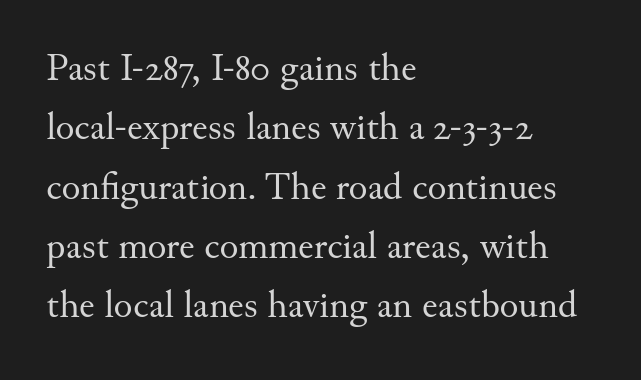
The image shows 39 px regular-weight serif type, upright; set left-aligned, normal line spacing (1.52x), normal letter spacing, not underlined; medium stroke contrast and a small x-height.
